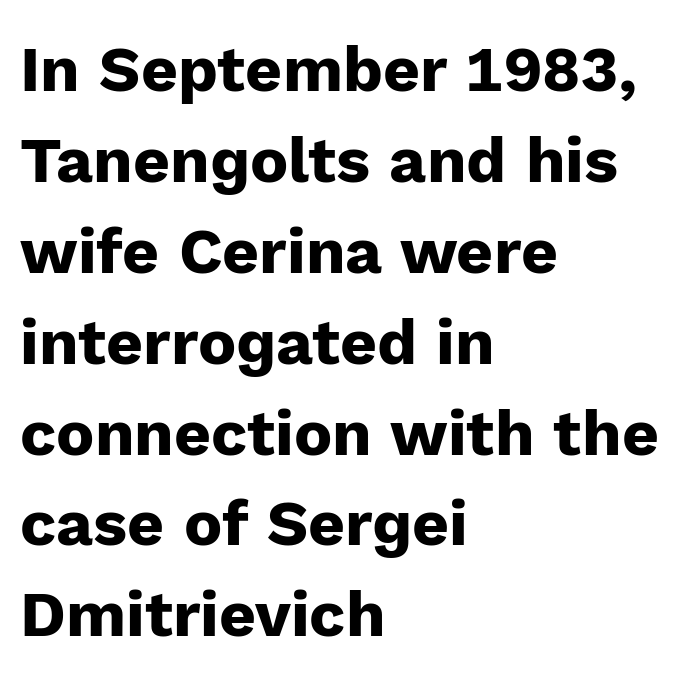
The image shows 64 px heavy sans-serif type, upright; set left-aligned, normal line spacing (1.42x), normal letter spacing, not underlined; low stroke contrast and a medium x-height.
